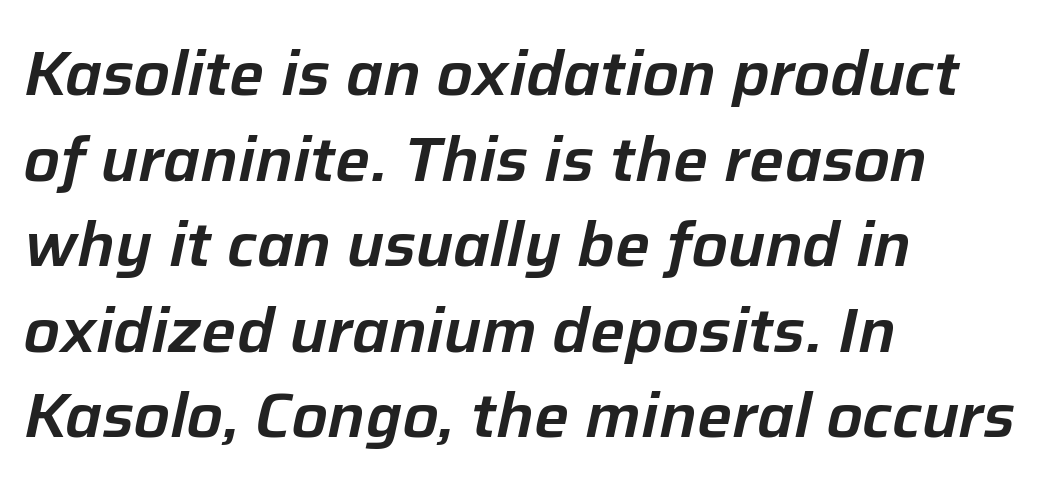
{"italic": "yes", "lean": "right", "slant_degrees": 12, "width": "normal", "stroke_contrast": "low", "x_height": "medium", "monospaced": "no", "underline": "no", "align": "left", "line_spacing": "normal", "line_spacing_ratio": 1.38, "letter_spacing": "normal", "letter_spacing_em": 0.0, "glyph_px": 62}
